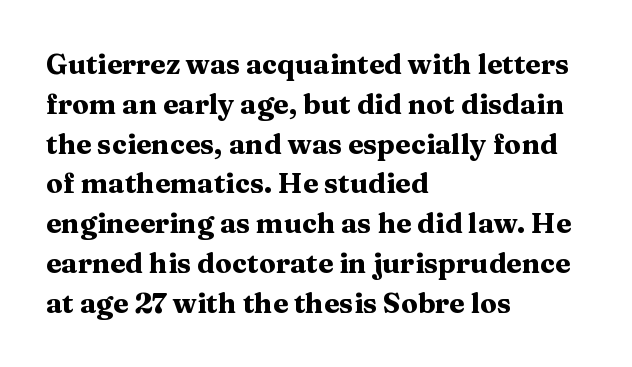
Q: Is the text bold? A: Yes.
Q: Is the text italic (slanted)? A: No, it is upright.
Q: Is the typeface a serif or a sans-serif typeface? A: Serif.
Q: Is the text underlined? A: No.
Q: How is the paragraph aligned? A: Left-aligned.
Q: Is the spacing between letters normal or unusually wide? A: Normal.
Q: Is the spacing between lines tight, normal or loose? A: Normal.
Q: Width (condensed, normal, or wide)? A: Wide.
Q: Stroke contrast? A: Medium.
Q: x-height? A: Medium.
Q: Monospaced? A: No.
